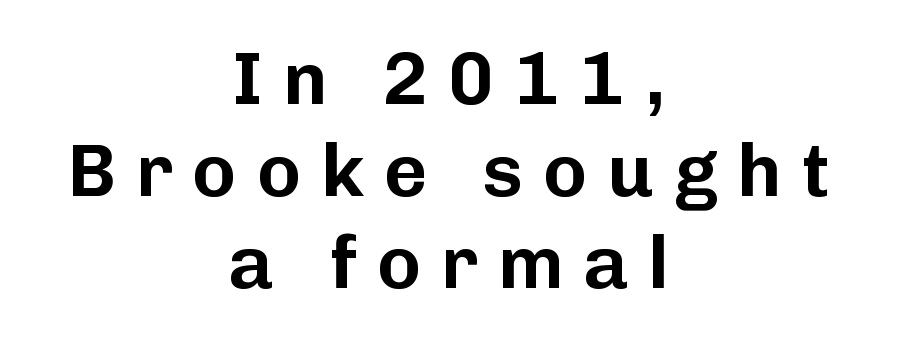
The image shows 75 px sans-serif type, upright; set centered, line spacing 1.23x, unusually wide letter spacing (+0.26 em), not underlined; low stroke contrast and a medium x-height.
